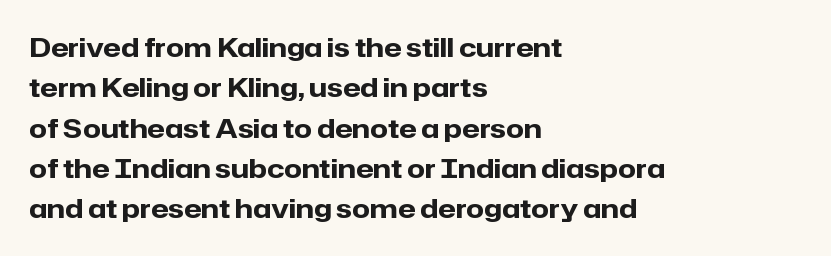
Q: Is the text bold? A: Yes.
Q: Is the text italic (slanted)? A: No, it is upright.
Q: Is the text underlined? A: No.
Q: How is the paragraph aligned? A: Left-aligned.
Q: Is the spacing between letters normal or unusually wide? A: Normal.
Q: Is the spacing between lines tight, normal or loose? A: Normal.
